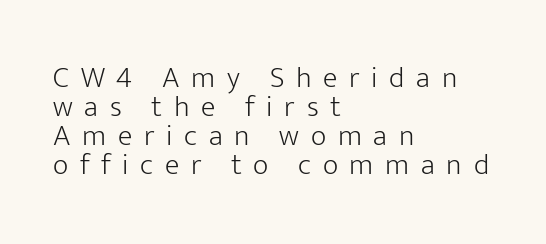
The letters advance in unequal steps, a hallmark of proportional type. Observe the wide spacing: letters keep a clear distance from each other. Which margin do the lines hug? The left one — the right edge is uneven. Serif or sans? Sans — the stroke terminals are bare.
